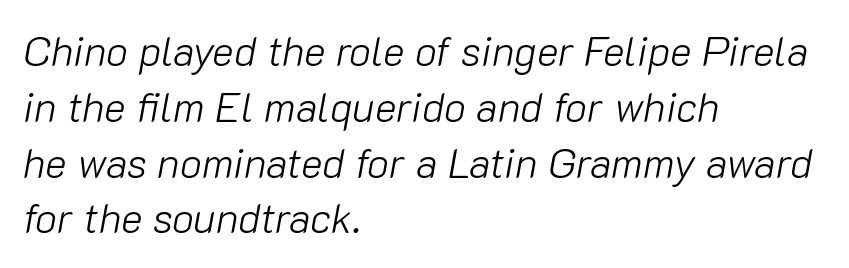
{"italic": "yes", "lean": "right", "slant_degrees": 10, "bold": "no", "weight": "light", "width": "normal", "stroke_contrast": "low", "x_height": "medium", "monospaced": "no", "underline": "no", "align": "left", "line_spacing": "normal", "line_spacing_ratio": 1.36, "letter_spacing": "normal", "letter_spacing_em": 0.0, "glyph_px": 41}
